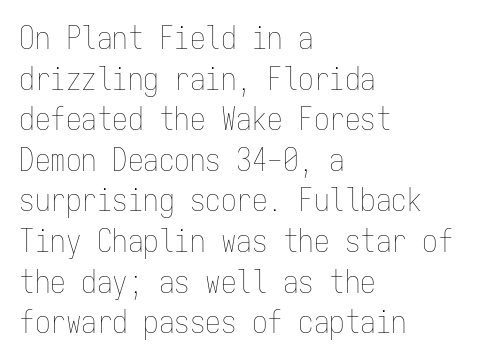
This is roman type, the default non-slanted kind. Just letters on the line, the space beneath them empty. These lines are rendered in a fixed-pitch font. Regarding leading, the lines here are spaced in the standard way. Does extra space separate the letters? No, they use regular spacing.
